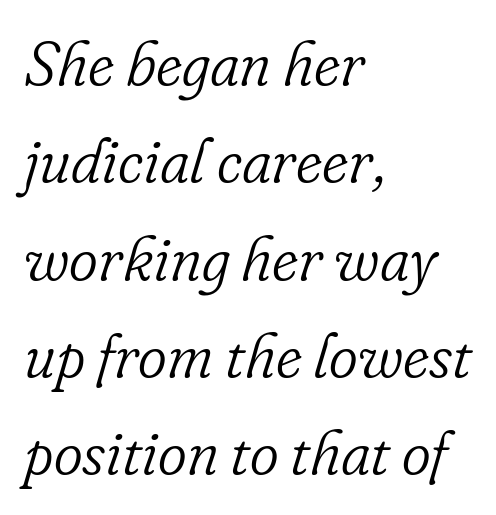
The glyphs are unaccompanied by any horizontal stroke below them. Notice how the stems are inclined rather than vertical — that's the hallmark of italics. The passage shown has conventional tracking throughout. The rendering uses natural spacing where letterforms have individual widths. Think standard paragraph weight, or any step lighter than that.
